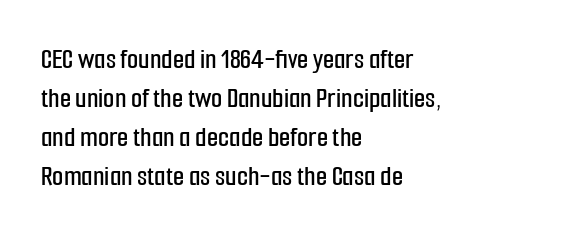
{"serif": "no", "italic": "no", "width": "condensed", "stroke_contrast": "low", "x_height": "medium", "monospaced": "no", "underline": "no", "align": "left", "line_spacing": "normal", "line_spacing_ratio": 1.35, "letter_spacing": "normal", "letter_spacing_em": 0.0, "glyph_px": 29}
